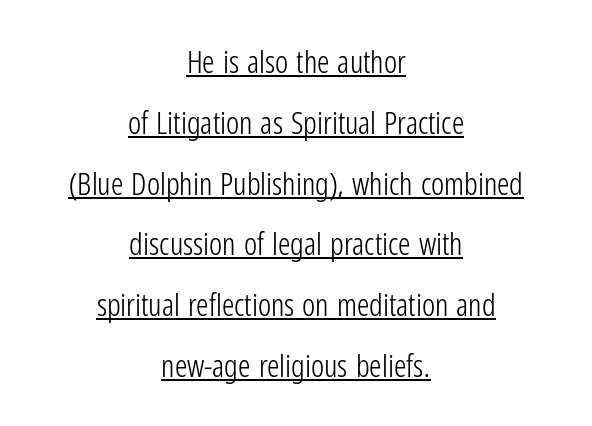
The image shows 31 px light, condensed sans-serif type, upright; set centered, loose line spacing (1.96x), normal letter spacing, underlined; low stroke contrast and a medium x-height.
